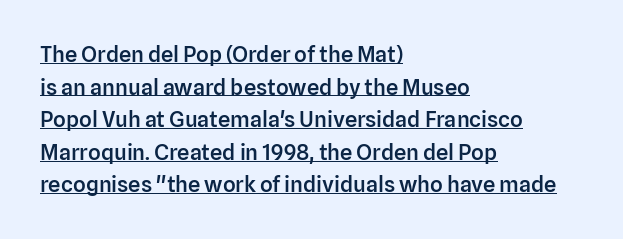
The image shows 22 px text type, upright; set left-aligned, normal line spacing (1.48x), normal letter spacing, underlined.
